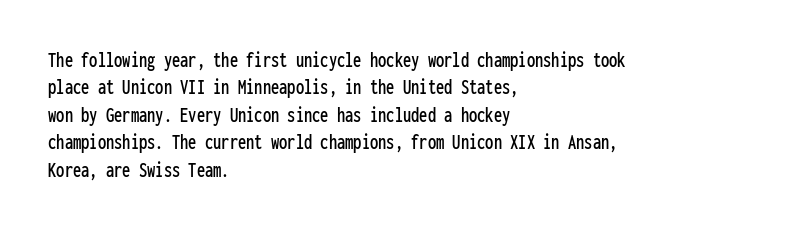
Q: Is the text italic (slanted)? A: No, it is upright.
Q: Is the text underlined? A: No.
Q: How is the paragraph aligned? A: Left-aligned.
Q: Is the spacing between letters normal or unusually wide? A: Normal.
Q: Is the spacing between lines tight, normal or loose? A: Normal.
